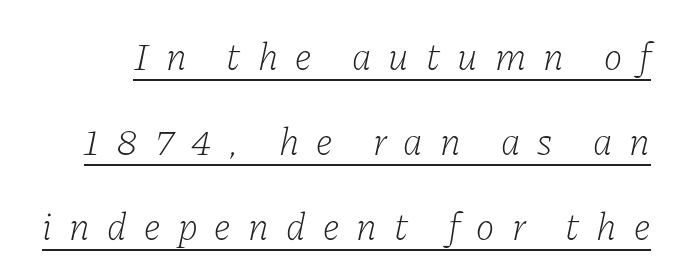
Letter spacing: wide. This is not heavy type; no bold has been used. The letters advance in unequal steps, a hallmark of proportional type. Old-style or modern, the face here clearly has serifs. Designer's note — italics engaged.
